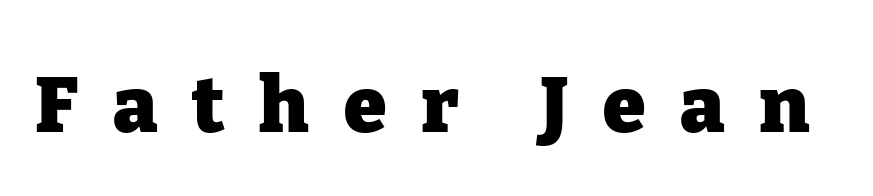
The image shows 77 px heavy serif type, upright; set unusually wide letter spacing (+0.45 em), not underlined; low stroke contrast and a medium x-height.
